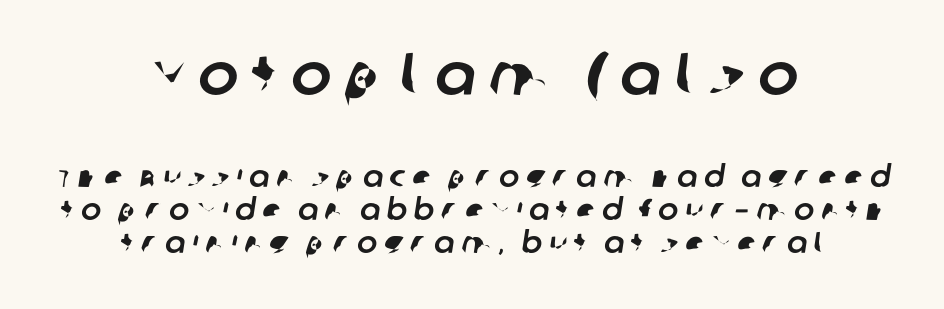
Q: Is the typeface a serif or a sans-serif typeface? A: Sans-serif.
Q: Is the text underlined? A: No.
Q: How is the paragraph aligned? A: Centered.
Q: Is the spacing between letters normal or unusually wide? A: Unusually wide.
Q: Is the spacing between lines tight, normal or loose? A: Tight.
Q: Which block of text is set in a larger size, the first (top) or the second (bottom)? A: The first (top) one.
Q: Width (condensed, normal, or wide)? A: Normal.
Q: Stroke contrast? A: Low.
Q: x-height? A: Large.
Q: Monospaced? A: No.
